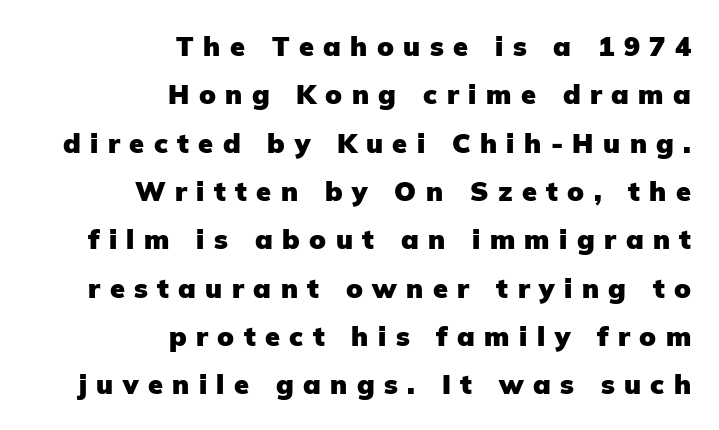
The image shows 27 px bold type, upright; set right-aligned, line spacing 1.79x, unusually wide letter spacing (+0.35 em), not underlined.
